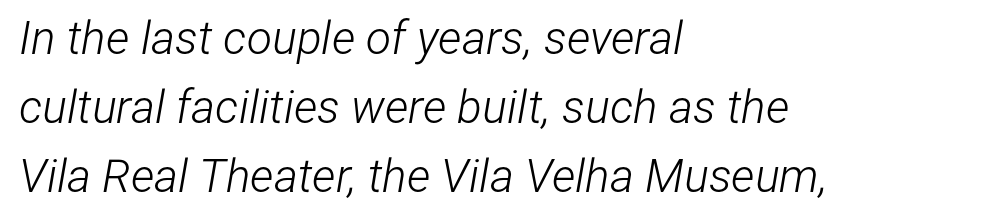
The image shows 46 px light, condensed type, italic (leaning right); set left-aligned, normal line spacing (1.5x), normal letter spacing, not underlined; low stroke contrast and a medium x-height.
